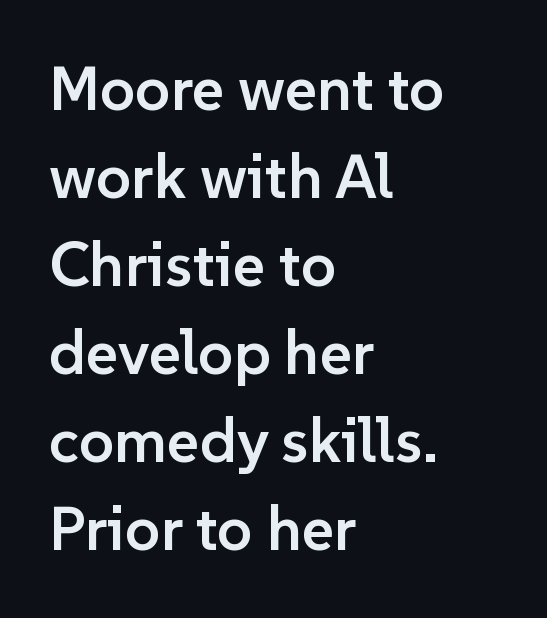
{"serif": "no", "italic": "no", "bold": "semi", "weight": "semibold", "width": "normal", "stroke_contrast": "low", "x_height": "medium", "monospaced": "no", "underline": "no", "align": "left", "line_spacing": "normal", "line_spacing_ratio": 1.42, "letter_spacing": "normal", "letter_spacing_em": 0.0, "glyph_px": 62}
